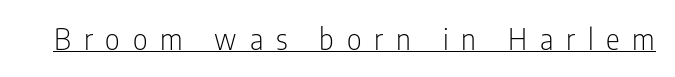
{"serif": "no", "italic": "no", "bold": "no", "weight": "light", "width": "condensed", "stroke_contrast": "low", "x_height": "medium", "monospaced": "no", "underline": "yes", "letter_spacing": "wide", "letter_spacing_em": 0.44, "glyph_px": 29}
